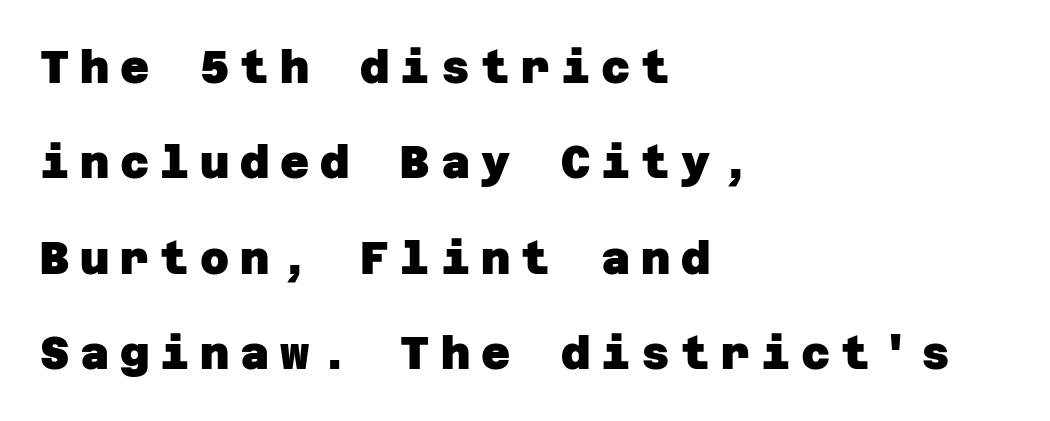
Compared with typical paragraphs, the rows here are farther apart. Short note: letters widely spaced. Lines of text with bare space underneath. The passage is arranged the way most books set body copy — flush left. Chunky letters — that's bold for sure. The glyphs in this specimen are sans serif.
